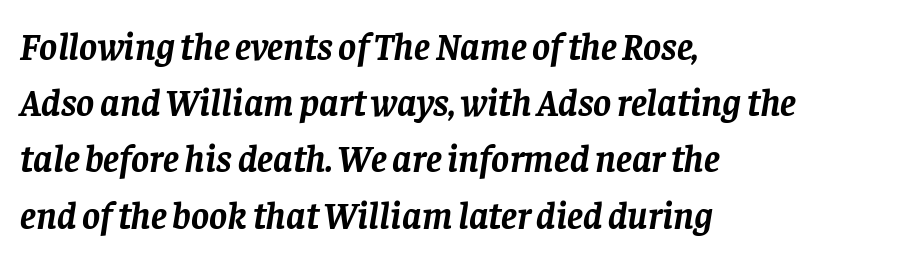
Heft: maximum for text — a bold. This is oblique type, the kind used for emphasis or titles. There is no visible air inserted between adjacent glyphs. Check under the words: just untouched page.
